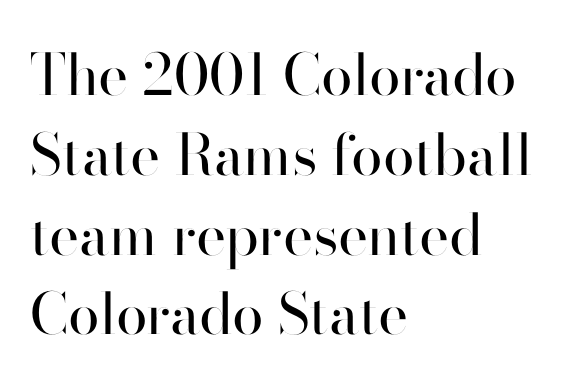
{"serif": "no", "italic": "no", "bold": "no", "weight": "regular", "width": "normal", "stroke_contrast": "high", "x_height": "small", "monospaced": "no", "underline": "no", "align": "left", "line_spacing": "normal", "line_spacing_ratio": 1.4, "letter_spacing": "normal", "letter_spacing_em": 0.0, "glyph_px": 57}
